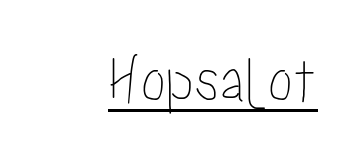
The image shows 67 px condensed type, upright; set normal letter spacing, underlined; low stroke contrast and a medium x-height.
